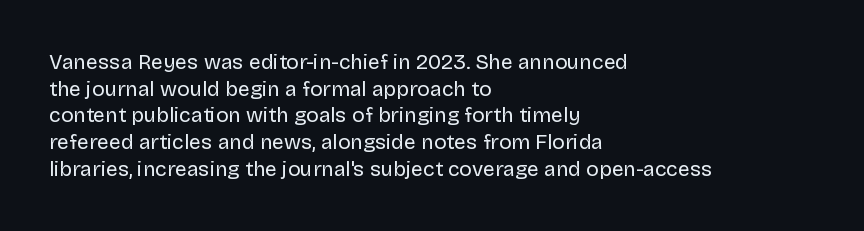
The image shows 21 px text type, upright; set left-aligned, normal line spacing (1.27x), normal letter spacing, not underlined.
